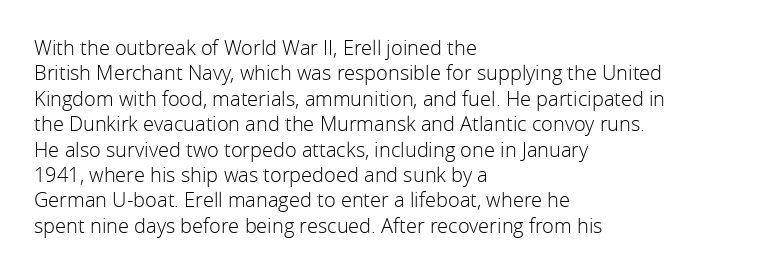
The image shows 20 px text type, upright; set left-aligned, normal line spacing (1.27x), normal letter spacing, not underlined.
